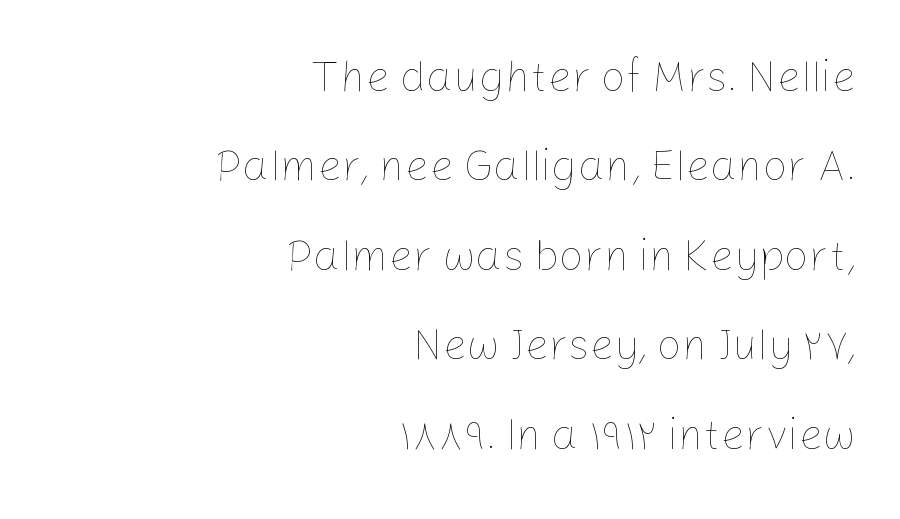
Proportional: the letters do not fall into vertical columns. Here the glyphs are tracked normally, forming tight word shapes. Notice the wide empty band between every row — that's loose leading. Every row of glyphs terminates at an identical x-position on the right. Beneath every word, the page is bare.
